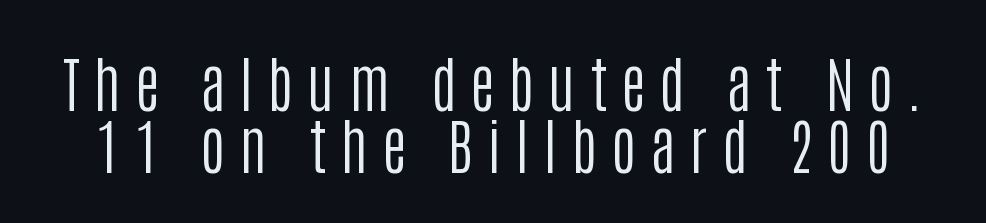
The tracking reads as deliberately expanded to a designer's eye. Anything drawn beneath the words? Only blank space. The vertical gap from one line to the next is small. Ascenders rise straight up at ninety degrees. This sample has the flowing, uneven cadence of proportional lettering. Regarding serifs, this sample does without them.
